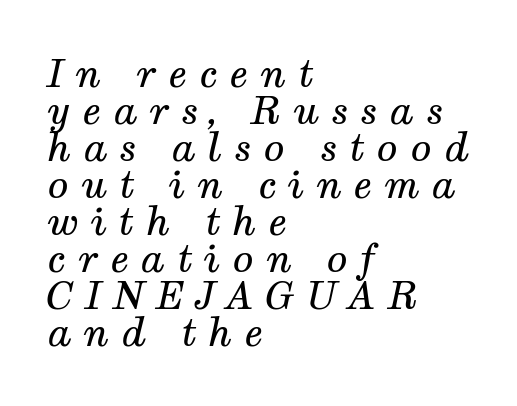
The image shows 39 px regular-weight serif type, italic (leaning right); set left-aligned, tight line spacing (0.95x), unusually wide letter spacing (+0.3 em), not underlined; medium stroke contrast and a medium x-height.
